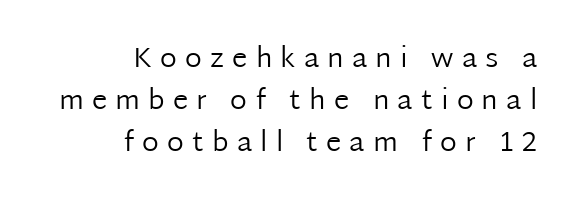
Q: Is the text bold? A: No.
Q: Is the text italic (slanted)? A: No, it is upright.
Q: Is the typeface a serif or a sans-serif typeface? A: Sans-serif.
Q: Is the text underlined? A: No.
Q: How is the paragraph aligned? A: Right-aligned.
Q: Is the spacing between letters normal or unusually wide? A: Unusually wide.
Q: Is the spacing between lines tight, normal or loose? A: Normal.
Q: Width (condensed, normal, or wide)? A: Normal.
Q: Stroke contrast? A: Low.
Q: x-height? A: Medium.
Q: Monospaced? A: No.
